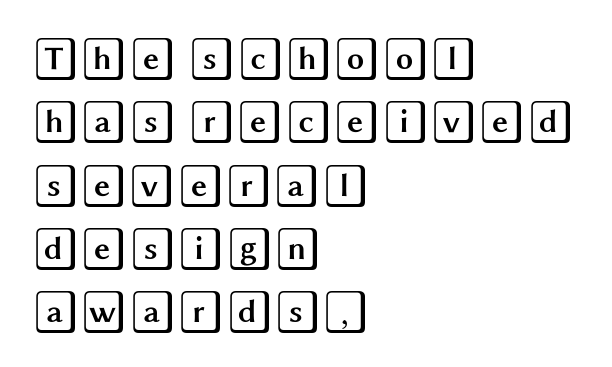
{"italic": "no", "width": "wide", "x_height": "large", "underline": "no", "align": "left", "line_spacing": "normal", "line_spacing_ratio": 1.44, "letter_spacing": "normal", "letter_spacing_em": 0.0, "glyph_px": 44}
